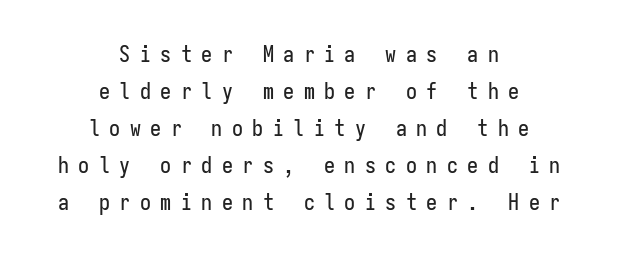
Q: Is the text italic (slanted)? A: No, it is upright.
Q: Is the text underlined? A: No.
Q: How is the paragraph aligned? A: Centered.
Q: Is the spacing between letters normal or unusually wide? A: Unusually wide.
Q: Is the spacing between lines tight, normal or loose? A: Normal.
